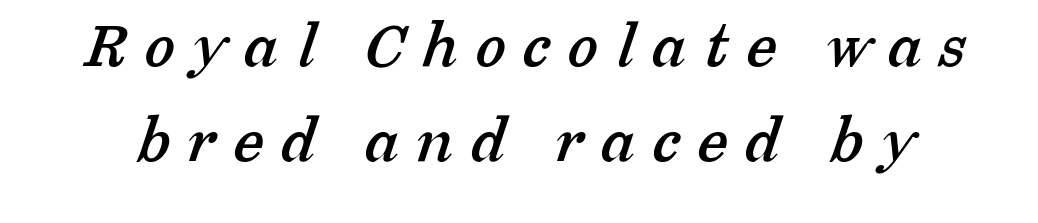
{"serif": "yes", "width": "normal", "stroke_contrast": "low", "x_height": "medium", "monospaced": "no", "underline": "no", "line_spacing": "normal", "line_spacing_ratio": 1.38, "letter_spacing": "wide", "letter_spacing_em": 0.26, "glyph_px": 69}
